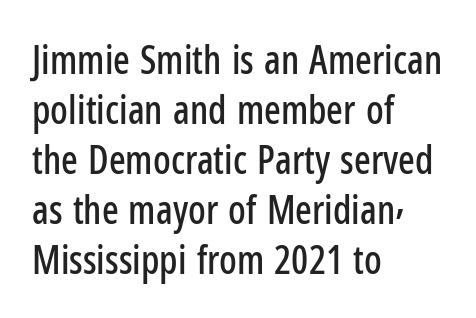
Is there much room between lines? A standard amount, neither cramped nor airy. Is this a fixed-width face? No — the glyphs have proportional, varying widths. Typeset ragged right — the left edge is the straight one. The line texture is even and compact thanks to regular tracking. A typesetter would mark this as roman, not italic. Type without underlining.
